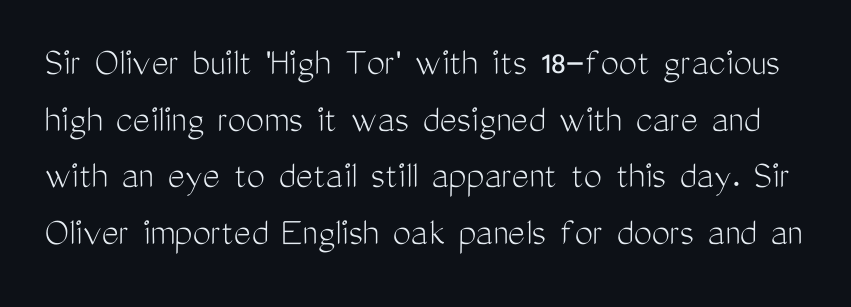
Each letter keeps its own natural width here, so spacing adapts to shape. Leading matches the norm, producing a regular column. Nothing unusual about the tracking: characters are spaced as the font intends. Glance below the letters and you will spot only blank space.
